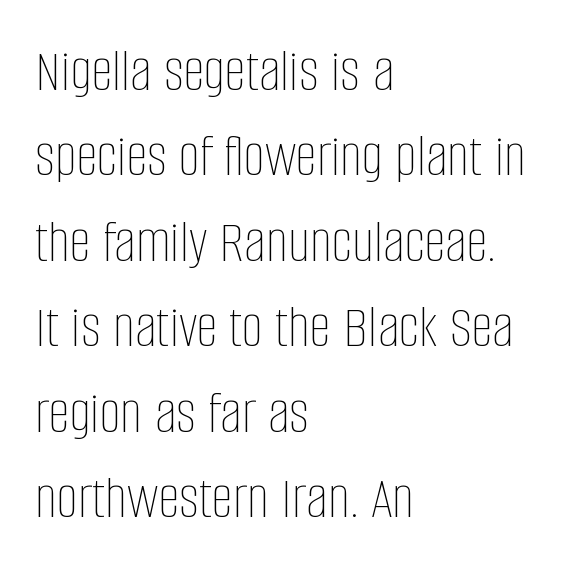
{"italic": "no", "bold": "no", "weight": "thin", "width": "condensed", "stroke_contrast": "low", "x_height": "large", "monospaced": "no", "underline": "no", "align": "left", "line_spacing": "normal", "line_spacing_ratio": 1.4, "letter_spacing": "normal", "letter_spacing_em": 0.0, "glyph_px": 61}
